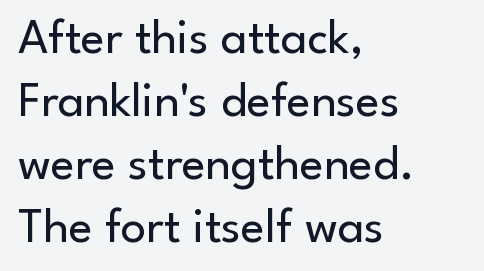
The image shows 50 px regular-weight sans-serif type, upright; set left-aligned, normal line spacing (1.26x), normal letter spacing, not underlined; low stroke contrast and a small x-height.
